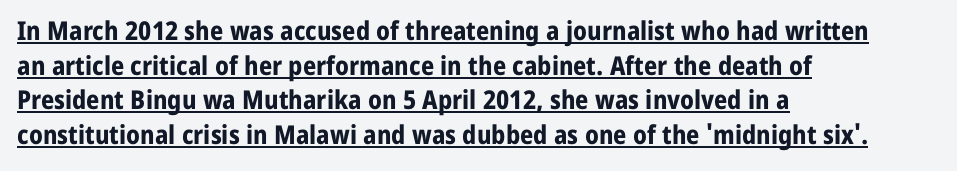
These lines carry a lot of weight — the face is fully bold. Horizontally, the lines are justified to the leading edge only. Regular leading. The string is rendered with underlining switched on. Does the lettering tilt? It doesn't — this is upright. Nothing unusual about the tracking: characters are spaced as the font intends.
